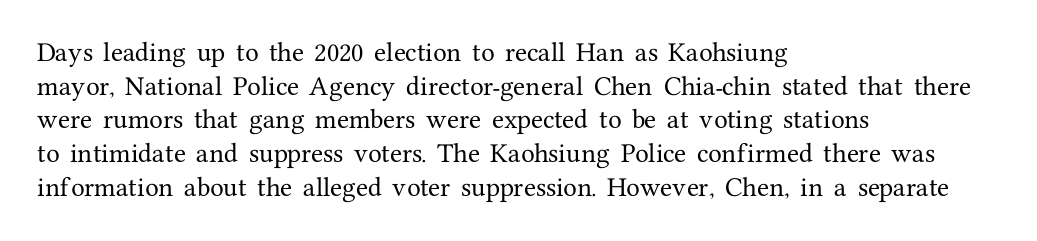
One glance says typical: line gaps are just what's usual. The letters stand upright; this is a roman face. The gap between lines stays unmarked. These lines keep a tight, regular rhythm from letter to letter. Casual observation: everything's shoved over to the left.
